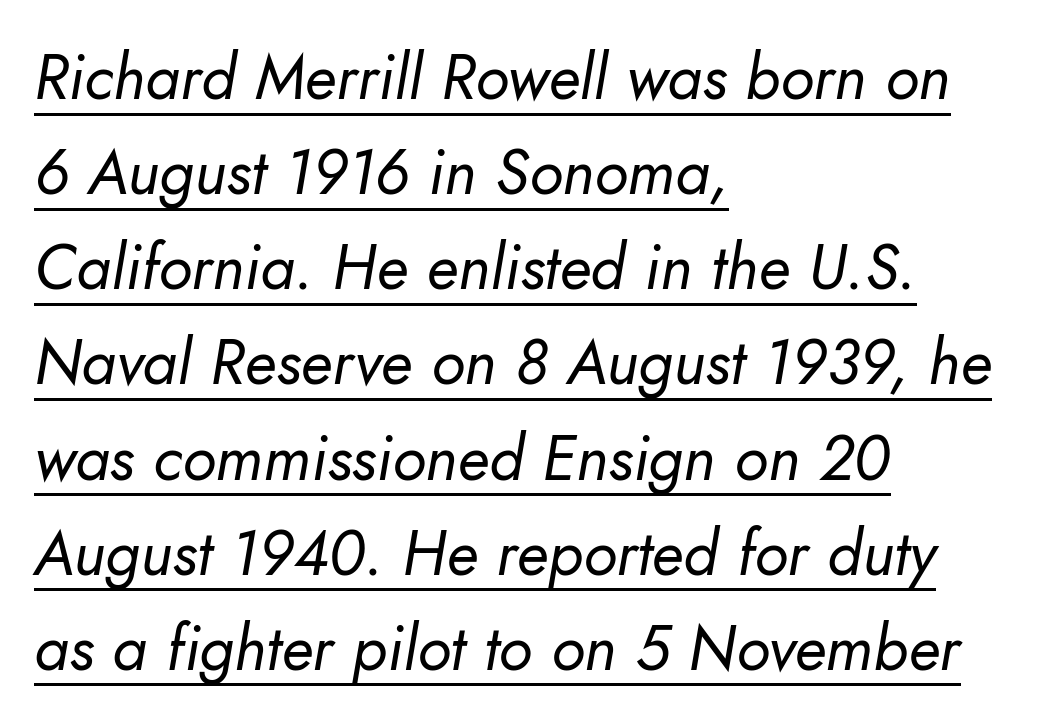
{"italic": "yes", "lean": "right", "slant_degrees": 10, "bold": "no", "weight": "regular", "width": "normal", "stroke_contrast": "low", "x_height": "small", "monospaced": "no", "underline": "yes", "align": "left", "line_spacing": "normal", "line_spacing_ratio": 1.51, "letter_spacing": "normal", "letter_spacing_em": 0.0, "glyph_px": 63}
